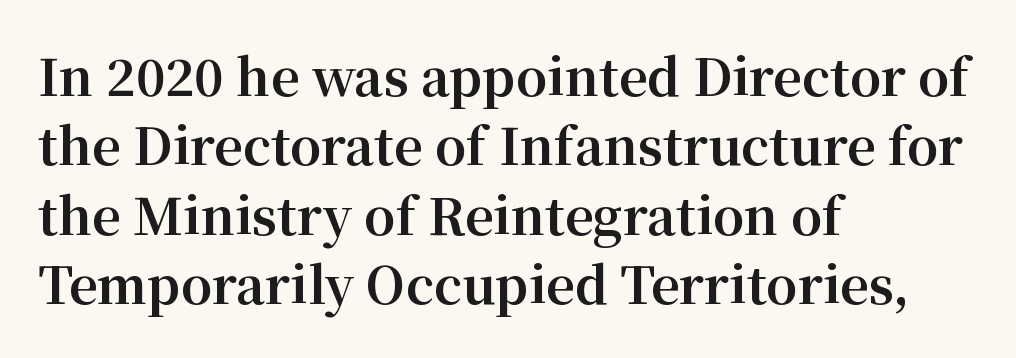
The image shows 50 px bold serif type, upright; set left-aligned, normal line spacing (1.39x), normal letter spacing, not underlined; medium stroke contrast and a medium x-height.
